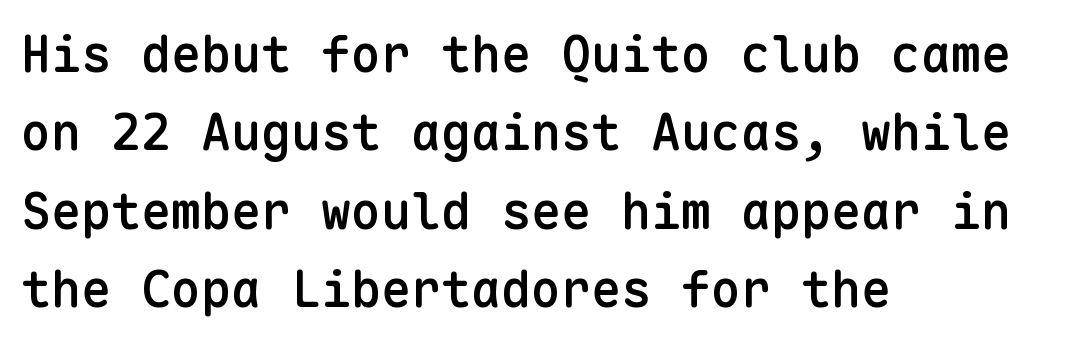
Does the copy run flush right? No — it runs flush left. The space between consecutive lines is moderate. Typesetter's note: demi weight, one step under bold. A typesetter would call this monospace, since all characters share one set width. Any mark beneath the type? The region is blank. A typesetter would mark this as roman, not italic.
